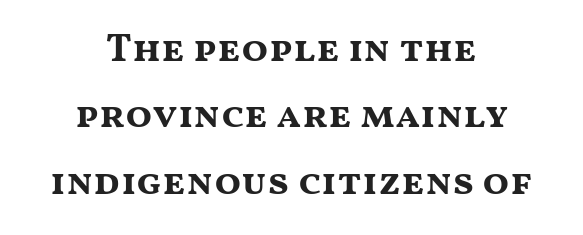
The image shows 39 px bold, wide sans-serif type, upright; set centered, normal line spacing (1.7x), normal letter spacing, not underlined; medium stroke contrast and a medium x-height.
